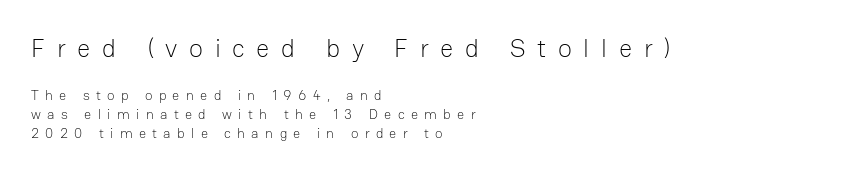
The letterforms stand isolated, each surrounded by extra space. Note: larger setting up top, smaller setting below. The space directly below the letters is spotless. One-word summary of the alignment: left. Vertical spacing — default.
